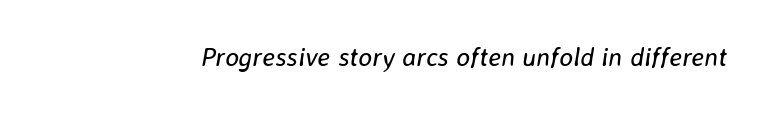
Q: Is the text bold? A: No.
Q: Is the text italic (slanted)? A: Yes, it leans right by about 8 degrees.
Q: Is the text underlined? A: No.
Q: Is the spacing between letters normal or unusually wide? A: Normal.
